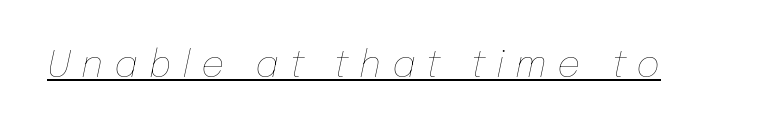
Q: Is the text bold? A: No.
Q: Is the text italic (slanted)? A: Yes, it leans right by about 12 degrees.
Q: Is the text underlined? A: Yes.
Q: Is the spacing between letters normal or unusually wide? A: Unusually wide.
Q: Width (condensed, normal, or wide)? A: Normal.
Q: Stroke contrast? A: Low.
Q: x-height? A: Medium.
Q: Monospaced? A: No.
